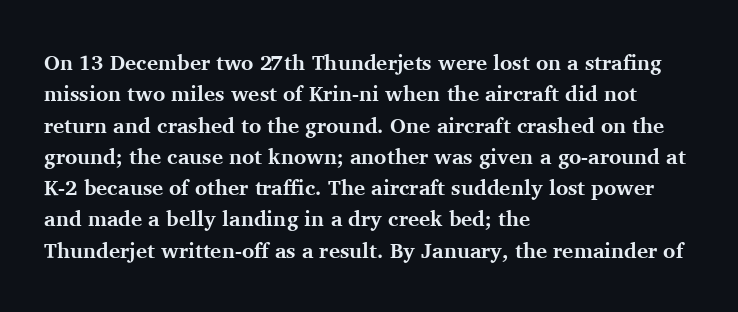
{"italic": "no", "bold": "yes", "underline": "no", "align": "left", "line_spacing": "normal", "line_spacing_ratio": 1.49, "letter_spacing": "normal", "letter_spacing_em": 0.0, "glyph_px": 21}
